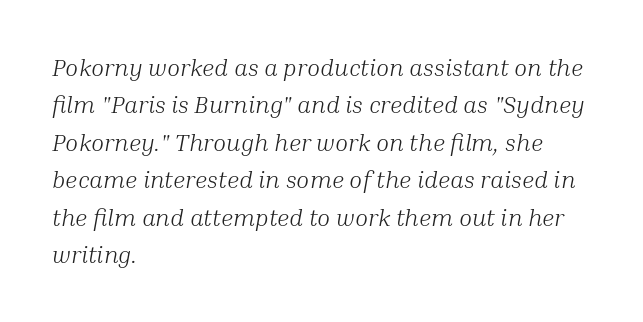
Letters have the restrained weight of plain body copy at most. Regarding leading, the lines here are spaced in the standard way. This rendering features lettering with no underline. Line beginnings align vertically; line endings do not. Honestly, the letter spacing is just normal — you wouldn't notice it.
